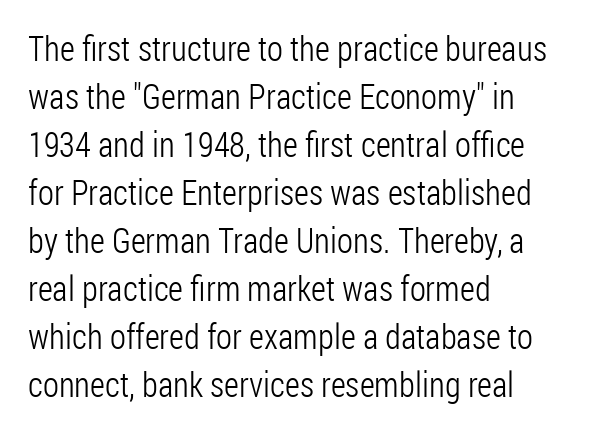
{"serif": "no", "italic": "no", "bold": "no", "weight": "light", "width": "condensed", "stroke_contrast": "low", "x_height": "medium", "monospaced": "no", "underline": "no", "align": "left", "line_spacing": "normal", "line_spacing_ratio": 1.37, "letter_spacing": "normal", "letter_spacing_em": 0.0, "glyph_px": 35}
